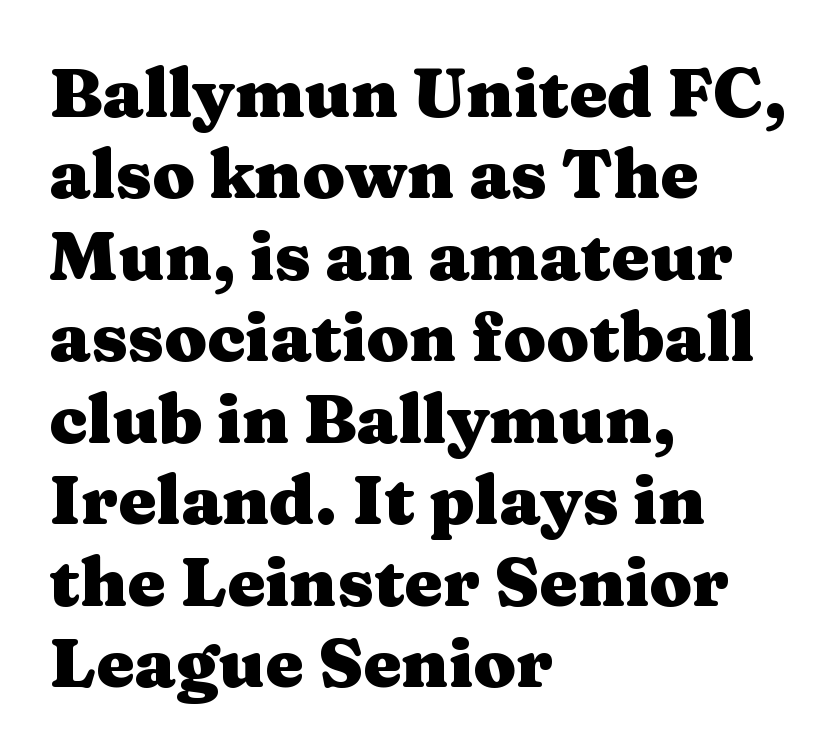
The image shows 69 px heavy, wide serif type, upright; set left-aligned, line spacing 1.18x, normal letter spacing, not underlined; medium stroke contrast and a medium x-height.
